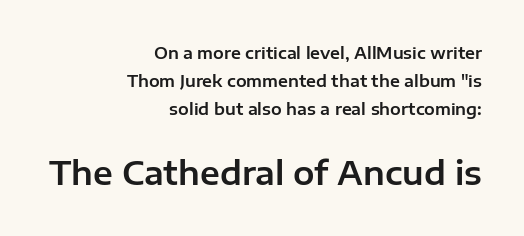
Q: Is the text italic (slanted)? A: No, it is upright.
Q: Is the typeface a serif or a sans-serif typeface? A: Sans-serif.
Q: Is the text underlined? A: No.
Q: How is the paragraph aligned? A: Right-aligned.
Q: Is the spacing between letters normal or unusually wide? A: Normal.
Q: Which block of text is set in a larger size, the first (top) or the second (bottom)? A: The second (bottom) one.
Q: Width (condensed, normal, or wide)? A: Normal.
Q: Stroke contrast? A: Low.
Q: x-height? A: Medium.
Q: Monospaced? A: No.
